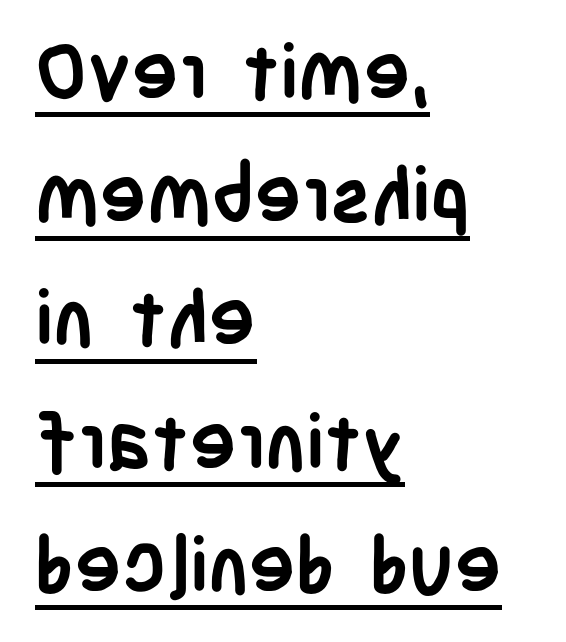
The vertical gap from one line to the next is medium. Students, this is bold: see how much ink each stroke carries. This rendering leaves character spacing at its baseline value. In terms of posture, this sample is upright.
